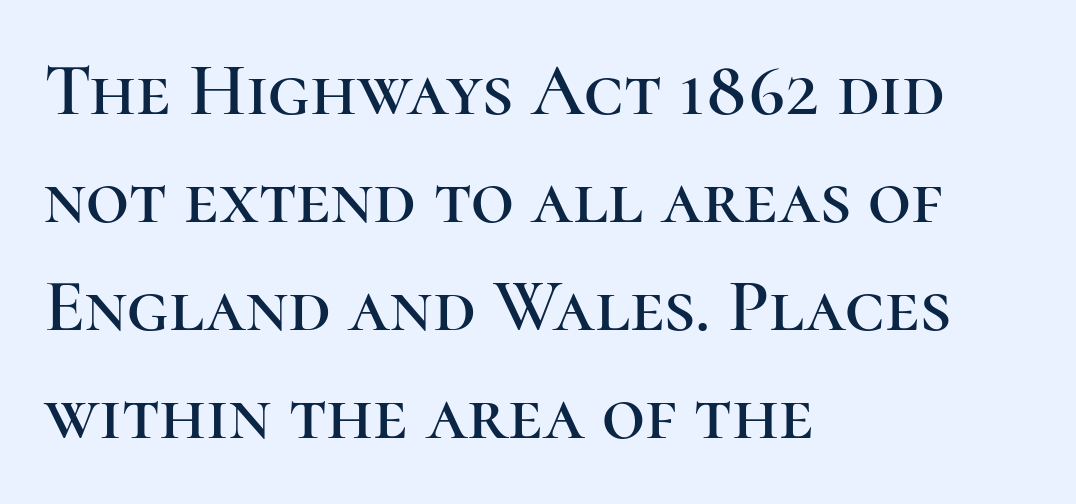
{"serif": "yes", "italic": "no", "width": "normal", "stroke_contrast": "high", "x_height": "medium", "monospaced": "no", "underline": "no", "align": "left", "line_spacing": "normal", "line_spacing_ratio": 1.44, "letter_spacing": "normal", "letter_spacing_em": 0.0, "glyph_px": 75}
